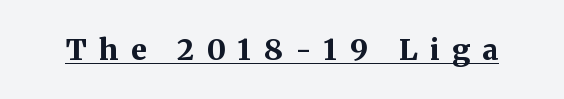
Unlike italic type, these characters show no tilt at all. This is heavy type, rendered in bold. Type style note: has serifs. Caption: lettering with a line underneath. Each letter keeps its own natural width here, so spacing adapts to shape.
